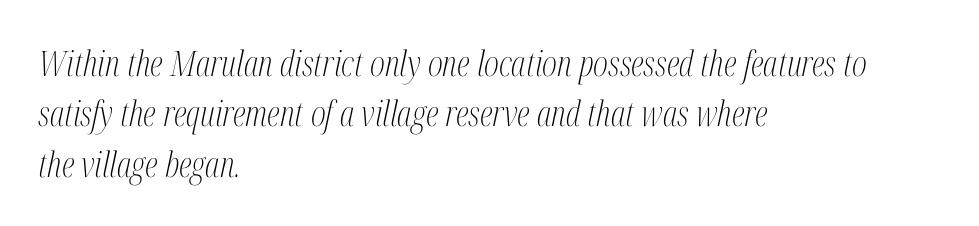
Caption: multi-line text, flush left, ragged right. A typesetter would call this zero additional tracking. Compared with a typical body face, this is equally light or lighter still. Letterform terminals end in serifs throughout the passage. The passage shown is typed in a proportional face where columns would drift. Quick note: italic.
